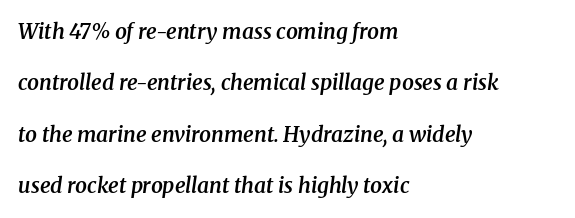
Q: Is the text bold? A: Semi-bold.
Q: Is the text italic (slanted)? A: Yes, it leans right by about 8 degrees.
Q: Is the text underlined? A: No.
Q: How is the paragraph aligned? A: Left-aligned.
Q: Is the spacing between letters normal or unusually wide? A: Normal.
Q: Is the spacing between lines tight, normal or loose? A: Loose.
